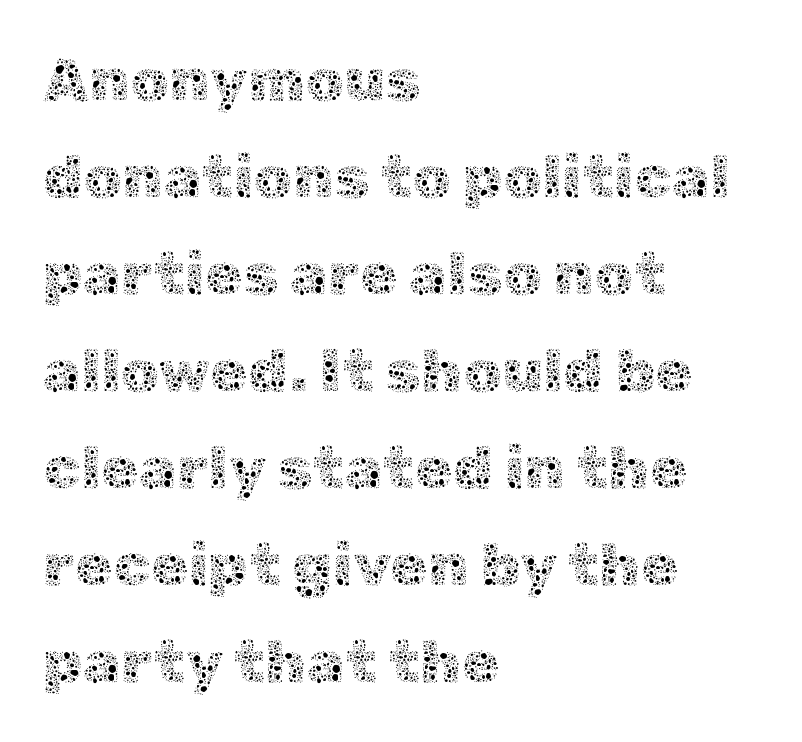
These lines sit exactly where default settings would place them. The ragged edge is on the right, which tells us the setting is flush left. Characters remain perfectly vertical along every line. Characters follow at the spacing the type designer built in.
